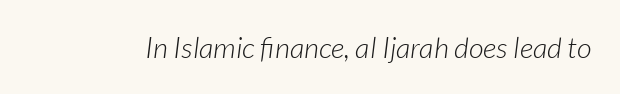
Q: Is the text bold? A: No.
Q: Is the text italic (slanted)? A: Yes, it leans right by about 7 degrees.
Q: Is the text underlined? A: No.
Q: Is the spacing between letters normal or unusually wide? A: Normal.
Q: Width (condensed, normal, or wide)? A: Normal.
Q: Stroke contrast? A: Low.
Q: x-height? A: Medium.
Q: Monospaced? A: No.
